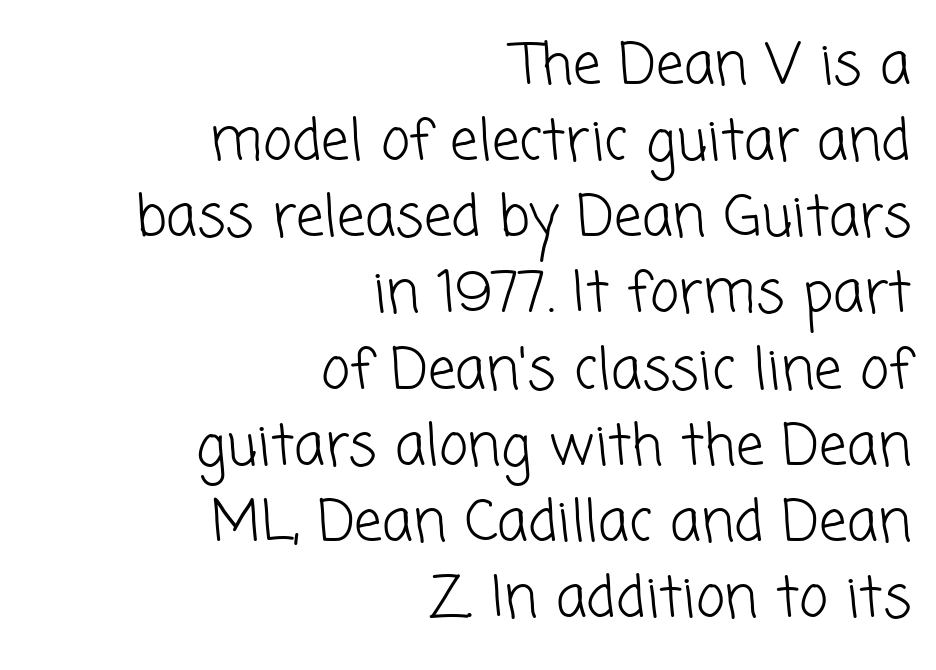
Font category for this specimen: sans-serif. Each stroke keeps to a modest, everyday thickness or less. Each word holds together tightly as a unit, with standard inter-letter gaps. The face used here is proportionally spaced, like ordinary book or web type. Each row of text sits above clean, open space.
